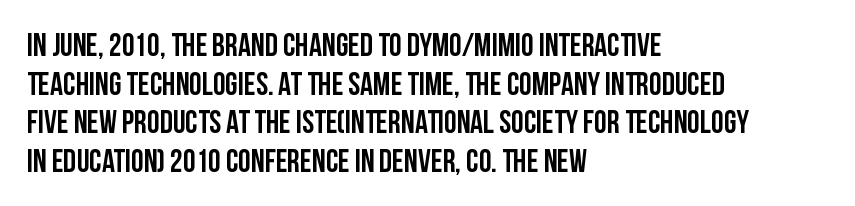
Q: Is the text italic (slanted)? A: No, it is upright.
Q: Is the typeface a serif or a sans-serif typeface? A: Sans-serif.
Q: Is the text underlined? A: No.
Q: How is the paragraph aligned? A: Left-aligned.
Q: Is the spacing between letters normal or unusually wide? A: Normal.
Q: Width (condensed, normal, or wide)? A: Condensed.
Q: Stroke contrast? A: Low.
Q: x-height? A: Large.
Q: Monospaced? A: No.
